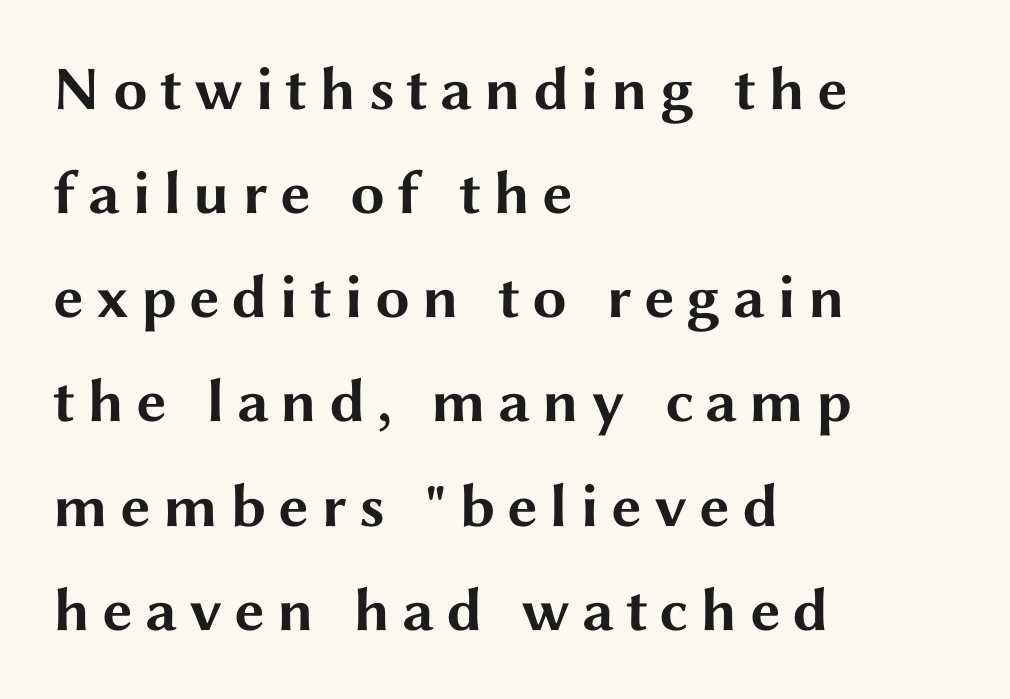
Q: Is the text bold? A: Yes.
Q: Is the text italic (slanted)? A: No, it is upright.
Q: Is the typeface a serif or a sans-serif typeface? A: Sans-serif.
Q: Is the text underlined? A: No.
Q: How is the paragraph aligned? A: Left-aligned.
Q: Is the spacing between lines tight, normal or loose? A: Normal.
Q: Width (condensed, normal, or wide)? A: Wide.
Q: Stroke contrast? A: Medium.
Q: x-height? A: Medium.
Q: Monospaced? A: No.
